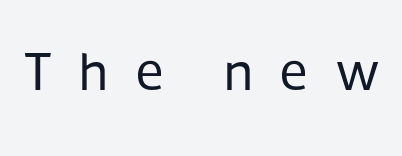
Compared with typical body copy, the letter spacing here is much looser. Nothing sits at the stroke ends, so this counts as sans-serif. The area under the type is left untouched. A quiet, ordinary-to-light weight characterises the typeface.
